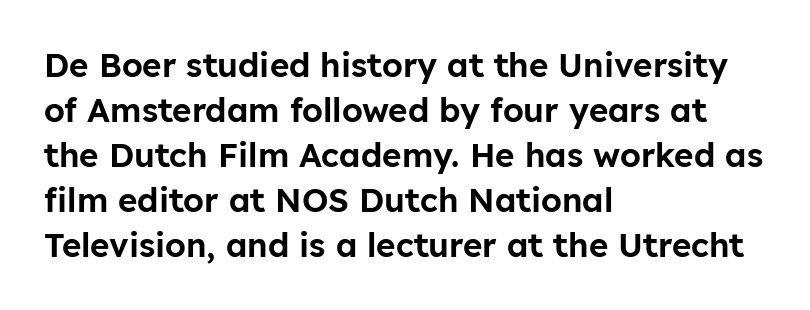
{"serif": "no", "italic": "no", "width": "normal", "stroke_contrast": "low", "x_height": "medium", "monospaced": "no", "underline": "no", "align": "left", "line_spacing": "normal", "line_spacing_ratio": 1.36, "letter_spacing": "normal", "letter_spacing_em": 0.0, "glyph_px": 33}
